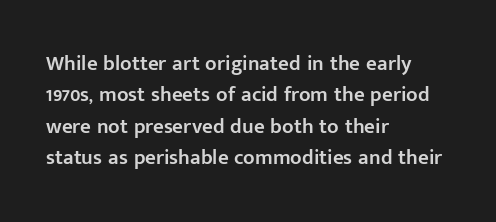
Q: Is the text bold? A: Semi-bold.
Q: Is the text italic (slanted)? A: No, it is upright.
Q: Is the text underlined? A: No.
Q: How is the paragraph aligned? A: Left-aligned.
Q: Is the spacing between letters normal or unusually wide? A: Normal.
Q: Is the spacing between lines tight, normal or loose? A: Normal.
